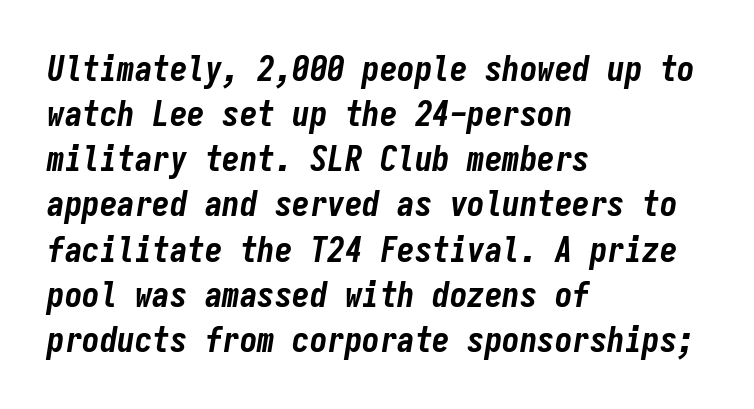
{"italic": "yes", "lean": "right", "slant_degrees": 9, "bold": "yes", "weight": "bold", "width": "condensed", "stroke_contrast": "low", "x_height": "medium", "monospaced": "yes", "underline": "no", "align": "left", "line_spacing": "normal", "line_spacing_ratio": 1.29, "letter_spacing": "normal", "letter_spacing_em": 0.0, "glyph_px": 35}
